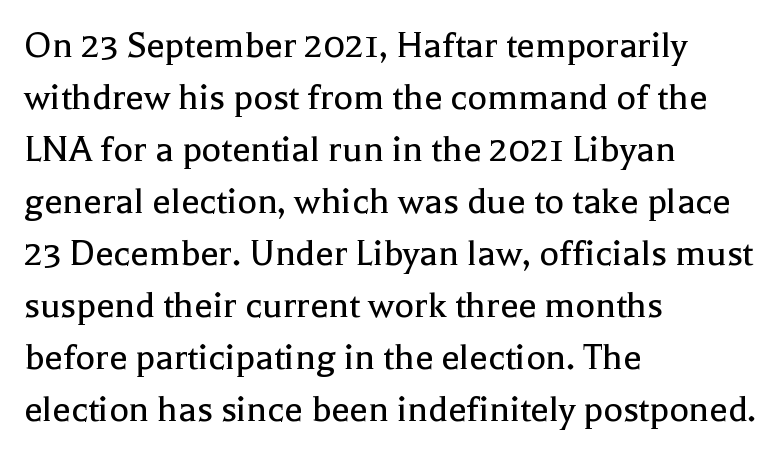
Q: Is the text bold? A: No.
Q: Is the text italic (slanted)? A: No, it is upright.
Q: Is the typeface a serif or a sans-serif typeface? A: Serif.
Q: Is the text underlined? A: No.
Q: How is the paragraph aligned? A: Left-aligned.
Q: Is the spacing between letters normal or unusually wide? A: Normal.
Q: Is the spacing between lines tight, normal or loose? A: Normal.
Q: Width (condensed, normal, or wide)? A: Normal.
Q: x-height? A: Medium.
Q: Monospaced? A: No.
